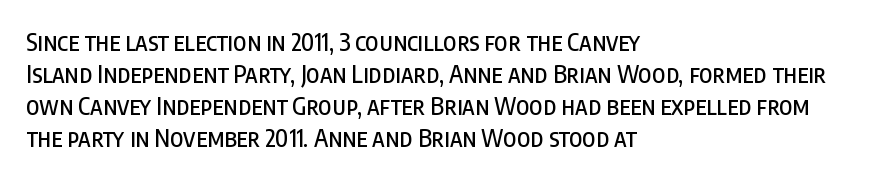
The image shows 24 px text type, upright; set left-aligned, normal line spacing (1.33x), normal letter spacing, not underlined.
